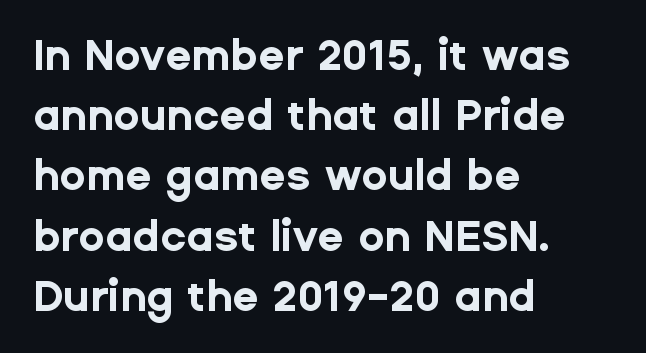
{"serif": "no", "italic": "no", "bold": "yes", "weight": "bold", "width": "normal", "stroke_contrast": "low", "x_height": "medium", "monospaced": "no", "underline": "no", "align": "left", "line_spacing": "normal", "line_spacing_ratio": 1.4, "letter_spacing": "normal", "letter_spacing_em": 0.0, "glyph_px": 43}
